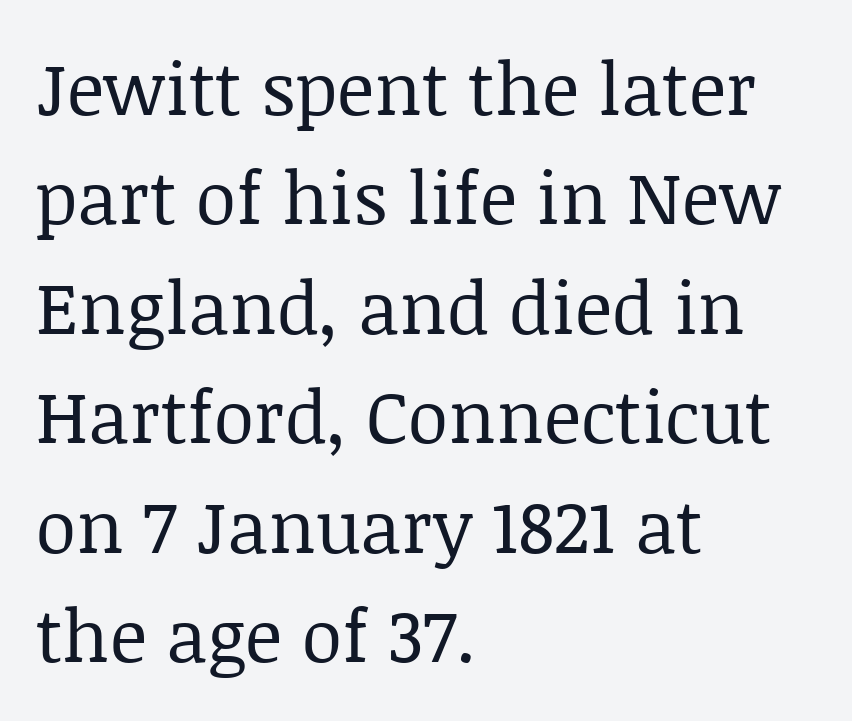
Beneath every word, the page is bare. Check where the strokes stop: tiny serifs finish them off. Each word holds together tightly as a unit, with standard inter-letter gaps. A roman cut, with each character standing at attention.
